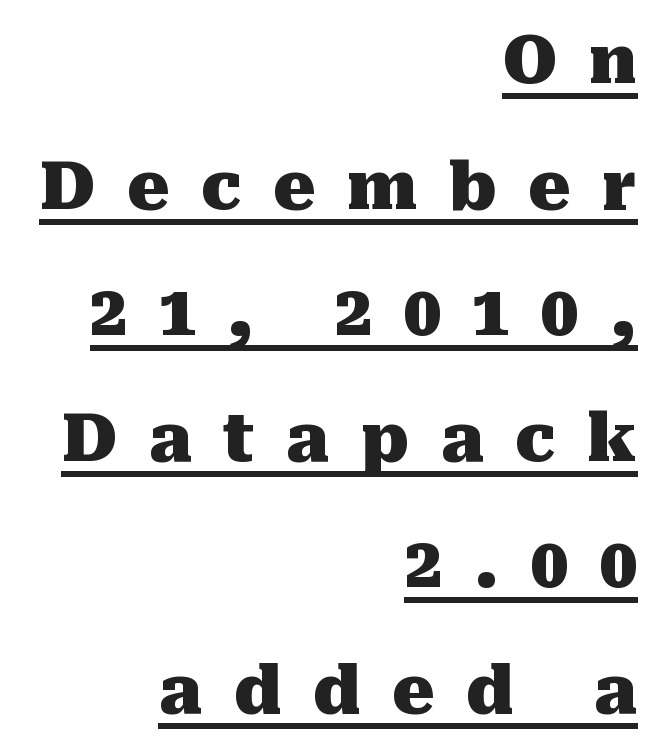
Q: Is the text bold? A: Yes.
Q: Is the text italic (slanted)? A: No, it is upright.
Q: Is the typeface a serif or a sans-serif typeface? A: Serif.
Q: Is the text underlined? A: Yes.
Q: How is the paragraph aligned? A: Right-aligned.
Q: Is the spacing between letters normal or unusually wide? A: Unusually wide.
Q: Is the spacing between lines tight, normal or loose? A: Loose.
Q: Width (condensed, normal, or wide)? A: Normal.
Q: Stroke contrast? A: Medium.
Q: x-height? A: Medium.
Q: Monospaced? A: No.
